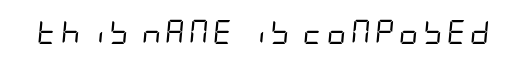
Q: Is the text bold? A: No.
Q: Is the text italic (slanted)? A: Yes, it leans right by about 5 degrees.
Q: Is the text underlined? A: No.
